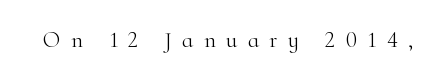
{"italic": "no", "bold": "no", "underline": "no", "letter_spacing": "wide", "letter_spacing_em": 0.45, "glyph_px": 23}
